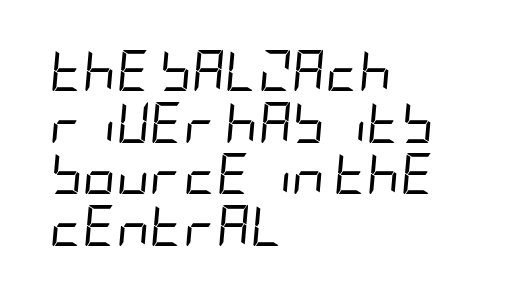
{"italic": "yes", "lean": "right", "slant_degrees": 5, "bold": "no", "weight": "regular", "width": "condensed", "stroke_contrast": "low", "x_height": "large", "underline": "no", "align": "left", "line_spacing": "normal", "line_spacing_ratio": 1.26, "letter_spacing": "normal", "letter_spacing_em": 0.0, "glyph_px": 41}
